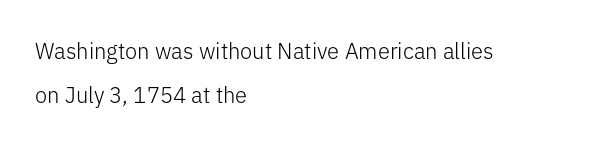
The image shows 22 px text type, upright; set left-aligned, loose line spacing (1.98x), normal letter spacing, not underlined.
